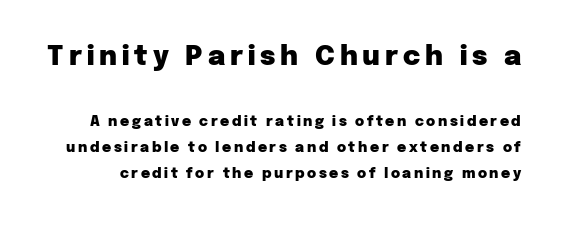
The image shows 27 px bold type, upright; set line spacing 1.84x, not underlined; the first (top) block is 1.93x larger.
